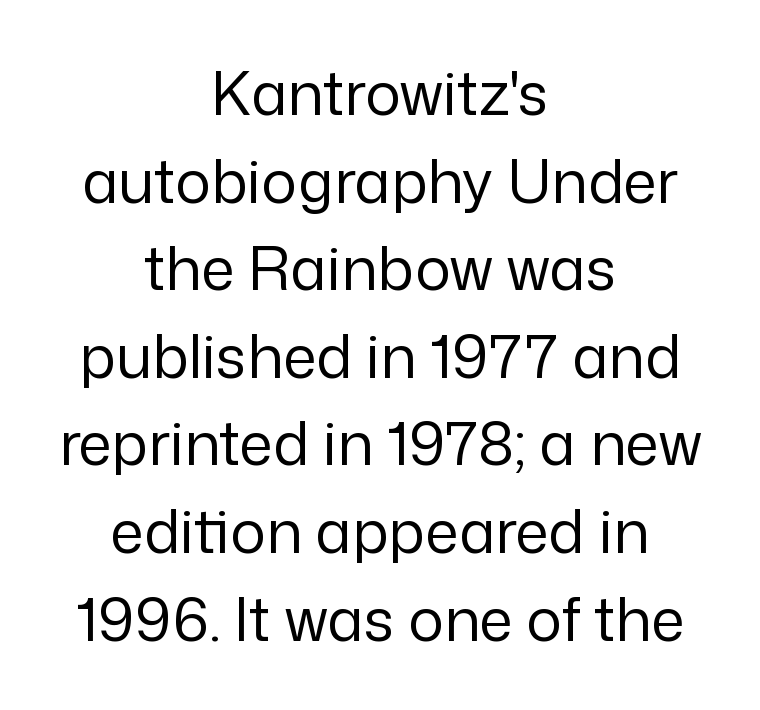
Q: Is the text bold? A: No.
Q: Is the text italic (slanted)? A: No, it is upright.
Q: Is the typeface a serif or a sans-serif typeface? A: Sans-serif.
Q: Is the text underlined? A: No.
Q: How is the paragraph aligned? A: Centered.
Q: Is the spacing between letters normal or unusually wide? A: Normal.
Q: Is the spacing between lines tight, normal or loose? A: Normal.
Q: Width (condensed, normal, or wide)? A: Normal.
Q: Stroke contrast? A: Low.
Q: x-height? A: Medium.
Q: Monospaced? A: No.
